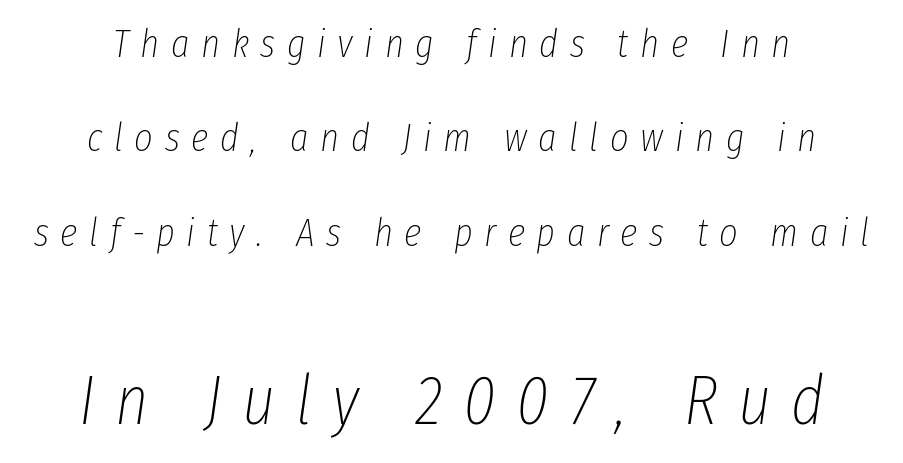
Bigger letters appear in the bottom chunk; the top chunk is reduced. Teacher's note: observe the equal gaps on both sides — that is centered alignment. Check the space under the baseline: it is left empty. Stroke thickness stays within the range of a standard reading face or lighter. Leading: increased. Look at the tracking — it's clearly loosened, letters drifting apart.
